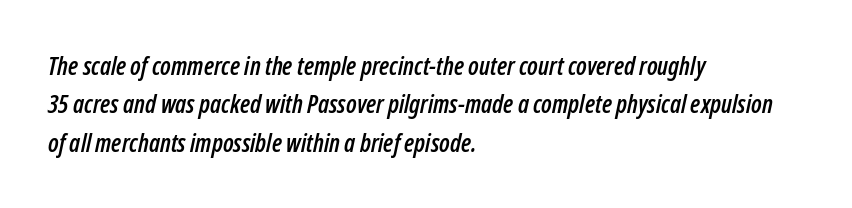
{"italic": "yes", "lean": "right", "slant_degrees": 12, "underline": "no", "align": "left", "line_spacing": "normal", "line_spacing_ratio": 1.54, "letter_spacing": "normal", "letter_spacing_em": 0.0, "glyph_px": 25}
